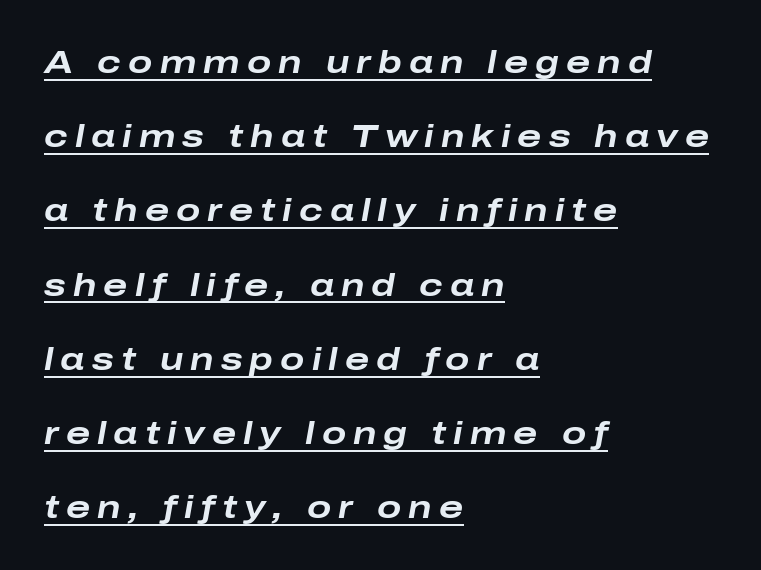
{"italic": "yes", "lean": "right", "slant_degrees": 10, "bold": "yes", "weight": "bold", "width": "wide", "stroke_contrast": "low", "x_height": "medium", "monospaced": "no", "underline": "yes", "align": "left", "line_spacing": "loose", "line_spacing_ratio": 2.32, "letter_spacing": "wide", "letter_spacing_em": 0.22, "glyph_px": 32}
